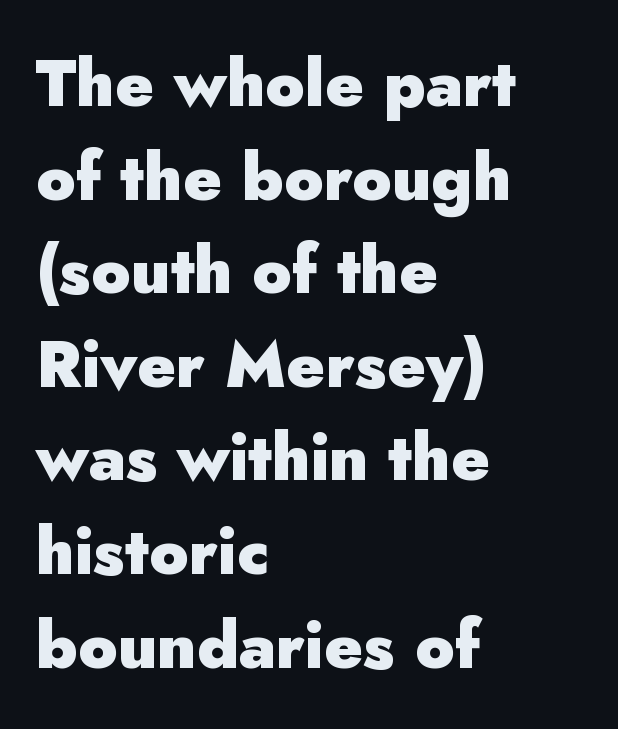
{"serif": "no", "italic": "no", "bold": "yes", "weight": "heavy", "width": "normal", "stroke_contrast": "low", "x_height": "small", "monospaced": "no", "underline": "no", "align": "left", "line_spacing": "normal", "line_spacing_ratio": 1.44, "letter_spacing": "normal", "letter_spacing_em": 0.0, "glyph_px": 65}
